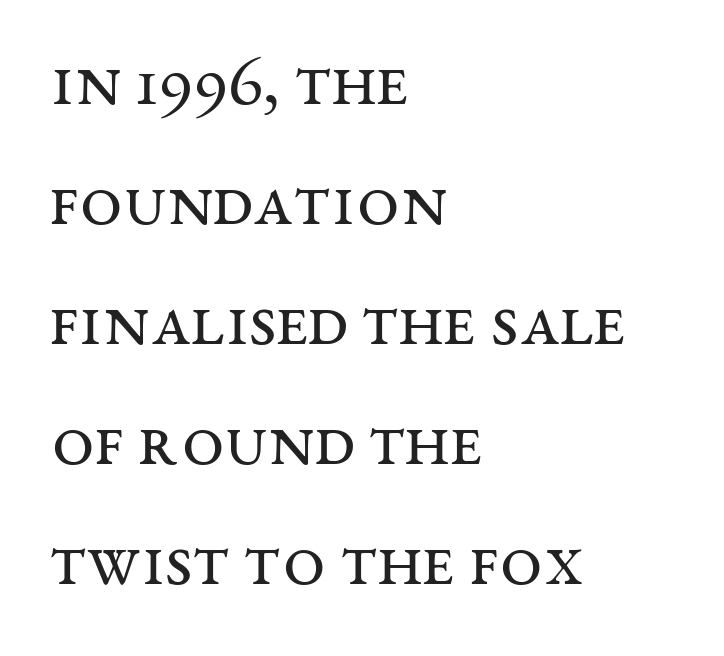
The image shows 75 px regular-weight, wide serif type, upright; set left-aligned, normal line spacing (1.6x), normal letter spacing, not underlined; medium stroke contrast and a large x-height.
